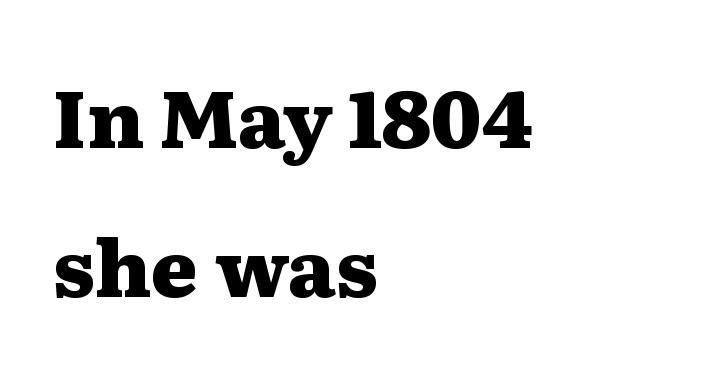
{"serif": "yes", "italic": "no", "bold": "yes", "weight": "heavy", "width": "wide", "stroke_contrast": "medium", "x_height": "medium", "monospaced": "no", "underline": "no", "align": "left", "line_spacing_ratio": 1.86, "letter_spacing": "normal", "letter_spacing_em": 0.0, "glyph_px": 80}
